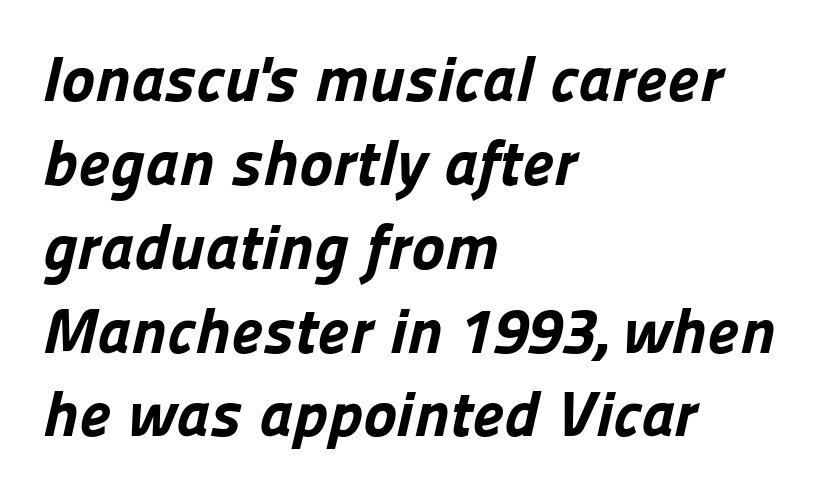
{"serif": "no", "bold": "yes", "weight": "bold", "width": "normal", "stroke_contrast": "low", "x_height": "medium", "monospaced": "no", "underline": "no", "align": "left", "line_spacing": "normal", "line_spacing_ratio": 1.31, "letter_spacing": "normal", "letter_spacing_em": 0.0, "glyph_px": 64}
